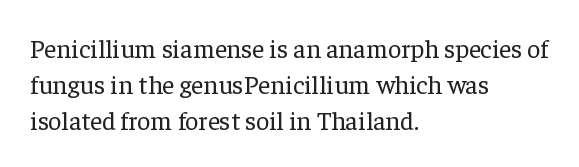
Q: Is the text bold? A: No.
Q: Is the text italic (slanted)? A: No, it is upright.
Q: Is the text underlined? A: No.
Q: How is the paragraph aligned? A: Left-aligned.
Q: Is the spacing between letters normal or unusually wide? A: Normal.
Q: Is the spacing between lines tight, normal or loose? A: Normal.
